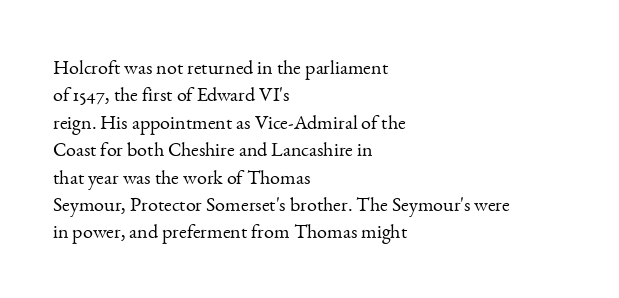
Q: Is the text bold? A: No.
Q: Is the text italic (slanted)? A: No, it is upright.
Q: Is the text underlined? A: No.
Q: How is the paragraph aligned? A: Left-aligned.
Q: Is the spacing between letters normal or unusually wide? A: Normal.
Q: Is the spacing between lines tight, normal or loose? A: Normal.
